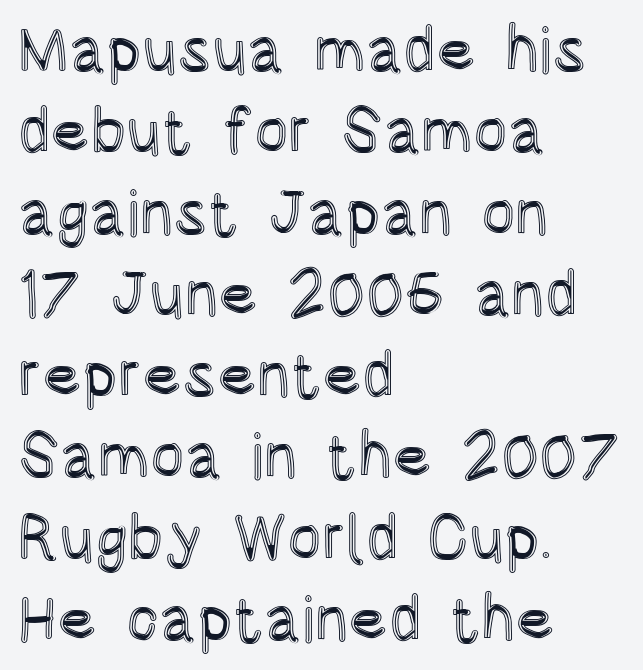
The letterforms sit shoulder to shoulder at normal distance. Posture: upright roman. Does the leading feel generous? No, just average. Visually the block forms a straight wall on the left and a jagged coastline on the right.
